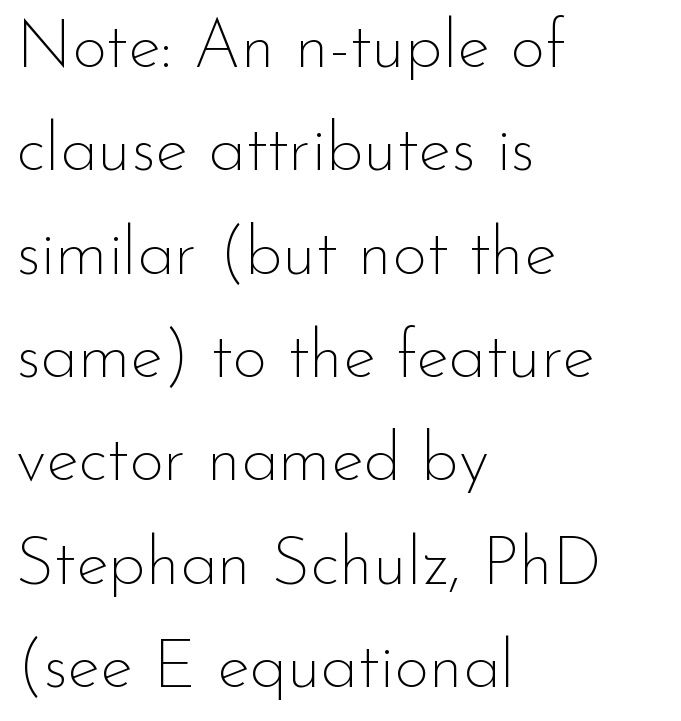
{"serif": "no", "italic": "no", "bold": "no", "weight": "thin", "width": "normal", "stroke_contrast": "low", "x_height": "small", "monospaced": "no", "underline": "no", "align": "left", "line_spacing": "normal", "line_spacing_ratio": 1.52, "letter_spacing": "normal", "letter_spacing_em": 0.0, "glyph_px": 68}
